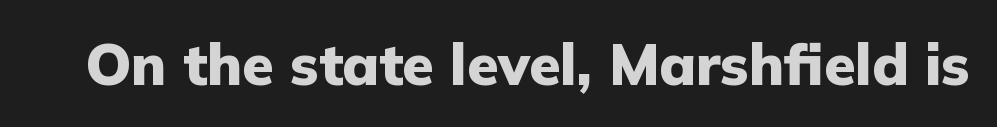
Q: Is the text bold? A: Yes.
Q: Is the text italic (slanted)? A: No, it is upright.
Q: Is the typeface a serif or a sans-serif typeface? A: Sans-serif.
Q: Is the text underlined? A: No.
Q: Is the spacing between letters normal or unusually wide? A: Normal.
Q: Width (condensed, normal, or wide)? A: Normal.
Q: Stroke contrast? A: Low.
Q: x-height? A: Medium.
Q: Monospaced? A: No.
